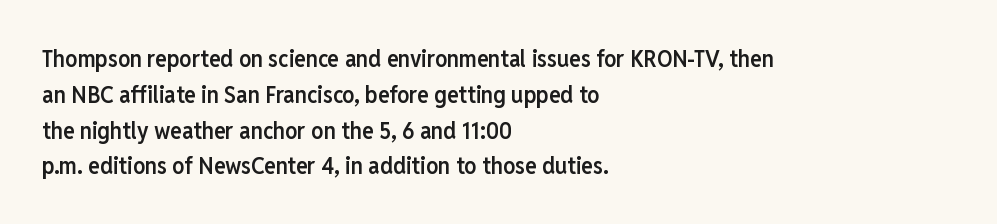
{"italic": "no", "bold": "semi", "underline": "no", "align": "left", "line_spacing": "normal", "line_spacing_ratio": 1.49, "letter_spacing": "normal", "letter_spacing_em": 0.0, "glyph_px": 24}
